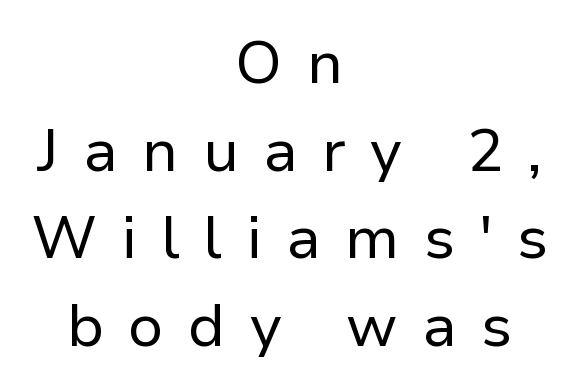
Here the designer chose a conventional face with non-uniform glyph widths. The space beneath each line is pristine and unruled. Quick note: interline space is typical. Students, note that the glyphs here are deliberately spaced far apart. Stems and bowls with no extra thickness — not bold. Short and long lines alike share a common midpoint.
